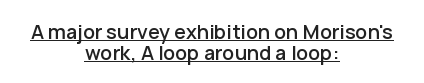
Q: Is the text italic (slanted)? A: No, it is upright.
Q: Is the text underlined? A: Yes.
Q: How is the paragraph aligned? A: Centered.
Q: Is the spacing between letters normal or unusually wide? A: Normal.
Q: Is the spacing between lines tight, normal or loose? A: Tight.
